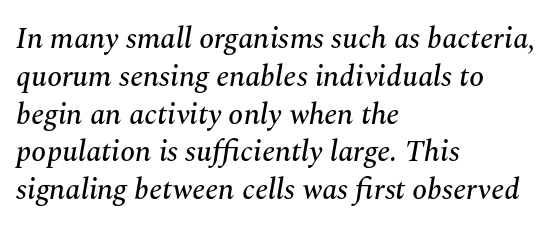
Q: Is the text italic (slanted)? A: Yes, it leans right by about 10 degrees.
Q: Is the typeface a serif or a sans-serif typeface? A: Serif.
Q: Is the text underlined? A: No.
Q: How is the paragraph aligned? A: Left-aligned.
Q: Is the spacing between letters normal or unusually wide? A: Normal.
Q: Is the spacing between lines tight, normal or loose? A: Normal.
Q: Width (condensed, normal, or wide)? A: Normal.
Q: Stroke contrast? A: Medium.
Q: x-height? A: Medium.
Q: Monospaced? A: No.
